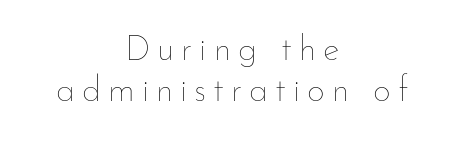
The image shows 35 px thin type, upright; set centered, line spacing 1.17x, unusually wide letter spacing (+0.2 em), not underlined; low stroke contrast and a small x-height.
